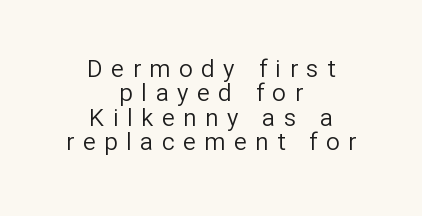
{"italic": "no", "bold": "no", "underline": "no", "align": "center", "line_spacing": "tight", "line_spacing_ratio": 1.02, "letter_spacing": "wide", "letter_spacing_em": 0.36, "glyph_px": 24}
